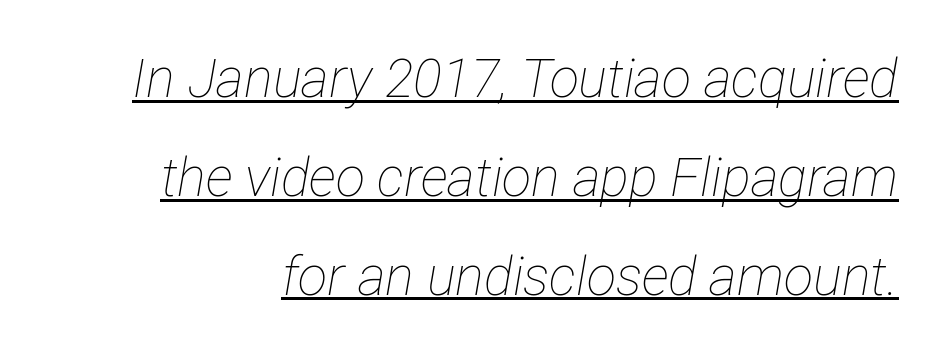
Q: Is the text bold? A: No.
Q: Is the text italic (slanted)? A: Yes, it leans right by about 12 degrees.
Q: Is the text underlined? A: Yes.
Q: Is the spacing between letters normal or unusually wide? A: Normal.
Q: Width (condensed, normal, or wide)? A: Condensed.
Q: Stroke contrast? A: Low.
Q: x-height? A: Medium.
Q: Monospaced? A: No.
